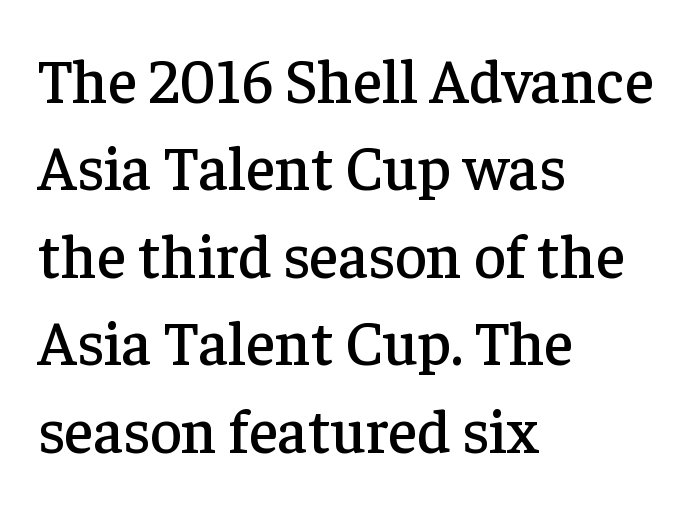
Q: Is the text italic (slanted)? A: No, it is upright.
Q: Is the typeface a serif or a sans-serif typeface? A: Serif.
Q: Is the text underlined? A: No.
Q: How is the paragraph aligned? A: Left-aligned.
Q: Is the spacing between letters normal or unusually wide? A: Normal.
Q: Is the spacing between lines tight, normal or loose? A: Normal.
Q: Width (condensed, normal, or wide)? A: Normal.
Q: Stroke contrast? A: Low.
Q: x-height? A: Medium.
Q: Monospaced? A: No.
